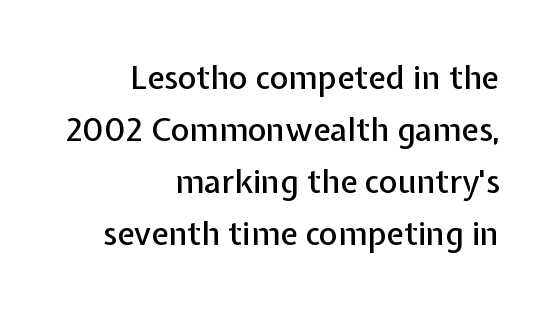
Q: Is the text italic (slanted)? A: No, it is upright.
Q: Is the typeface a serif or a sans-serif typeface? A: Sans-serif.
Q: Is the text underlined? A: No.
Q: How is the paragraph aligned? A: Right-aligned.
Q: Is the spacing between letters normal or unusually wide? A: Normal.
Q: Is the spacing between lines tight, normal or loose? A: Normal.
Q: Width (condensed, normal, or wide)? A: Normal.
Q: Stroke contrast? A: Low.
Q: x-height? A: Medium.
Q: Monospaced? A: No.
